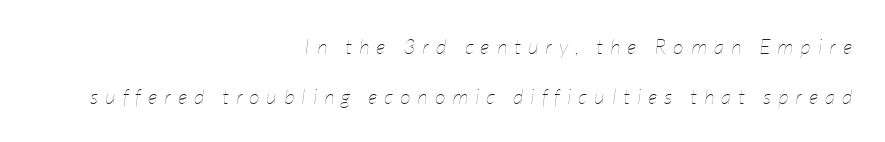
The line-height multiplier appears high, well above default. Glyph-to-glyph distance is far greater than everyday printed text. The strokes are not fattened; the text isn't bold. Emphasis-style slanted type is in use. Caption: multi-line text, flush right, ragged left. The foot of each line stays bare and open.
